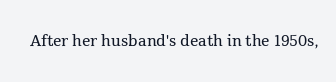
Q: Is the text bold? A: No.
Q: Is the text italic (slanted)? A: No, it is upright.
Q: Is the text underlined? A: No.
Q: Is the spacing between letters normal or unusually wide? A: Normal.
